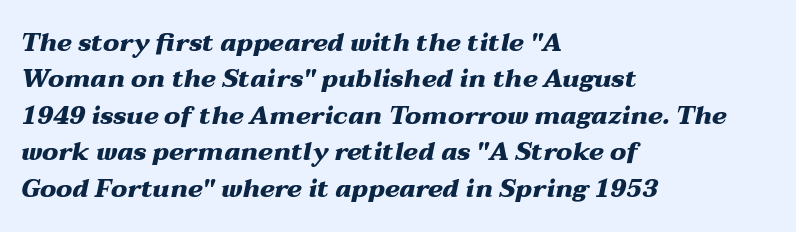
The image shows 25 px bold type, italic (leaning right); set left-aligned, normal line spacing (1.46x), normal letter spacing, not underlined.
